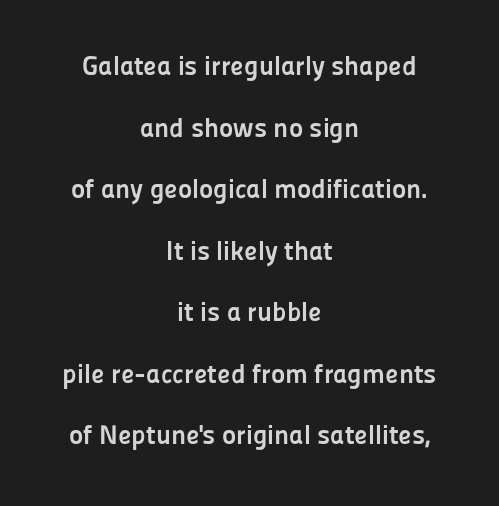
Q: Is the text bold? A: Yes.
Q: Is the text italic (slanted)? A: No, it is upright.
Q: Is the text underlined? A: No.
Q: How is the paragraph aligned? A: Centered.
Q: Is the spacing between letters normal or unusually wide? A: Normal.
Q: Is the spacing between lines tight, normal or loose? A: Loose.
